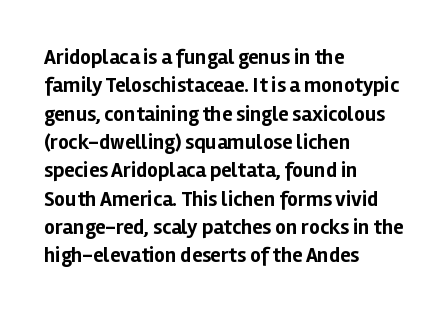
Q: Is the text bold? A: Yes.
Q: Is the text italic (slanted)? A: No, it is upright.
Q: Is the text underlined? A: No.
Q: How is the paragraph aligned? A: Left-aligned.
Q: Is the spacing between letters normal or unusually wide? A: Normal.
Q: Is the spacing between lines tight, normal or loose? A: Normal.
